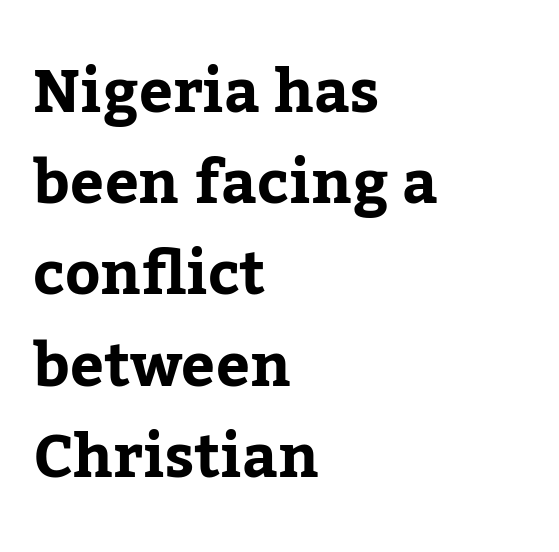
{"serif": "yes", "italic": "no", "bold": "yes", "weight": "bold", "width": "normal", "stroke_contrast": "low", "x_height": "medium", "monospaced": "no", "underline": "no", "align": "left", "line_spacing": "normal", "line_spacing_ratio": 1.52, "letter_spacing": "normal", "letter_spacing_em": 0.0, "glyph_px": 60}
